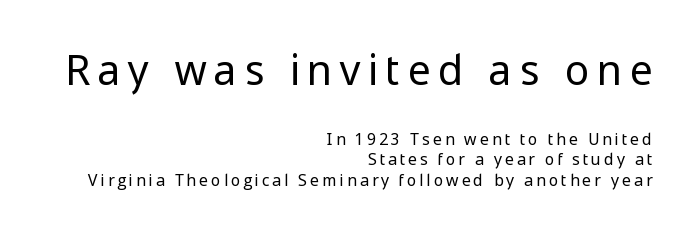
Underline: absent. Is this a sans? Yes — the strokes have no serifs. Posture: upright roman. Interline gaps are of average width in this sample.
